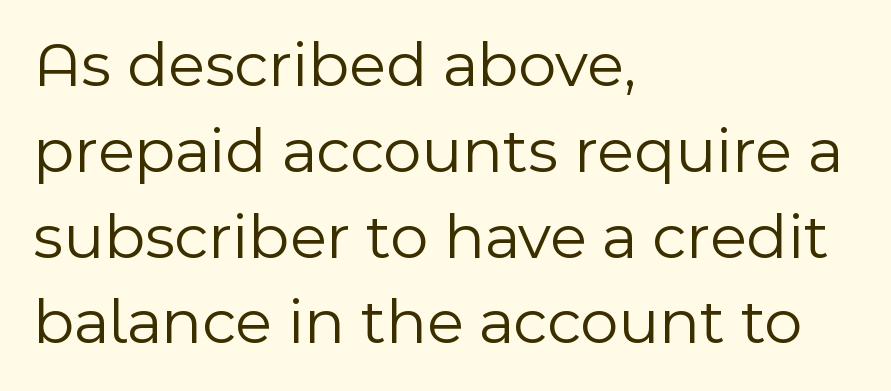
Q: Is the text bold? A: No.
Q: Is the text italic (slanted)? A: No, it is upright.
Q: Is the typeface a serif or a sans-serif typeface? A: Sans-serif.
Q: Is the text underlined? A: No.
Q: How is the paragraph aligned? A: Left-aligned.
Q: Is the spacing between letters normal or unusually wide? A: Normal.
Q: Is the spacing between lines tight, normal or loose? A: Normal.
Q: Width (condensed, normal, or wide)? A: Normal.
Q: x-height? A: Medium.
Q: Monospaced? A: No.
